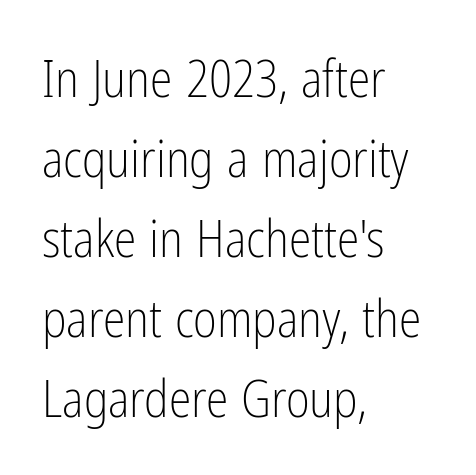
Q: Is the text bold? A: No.
Q: Is the text italic (slanted)? A: No, it is upright.
Q: Is the typeface a serif or a sans-serif typeface? A: Sans-serif.
Q: Is the text underlined? A: No.
Q: How is the paragraph aligned? A: Left-aligned.
Q: Is the spacing between letters normal or unusually wide? A: Normal.
Q: Is the spacing between lines tight, normal or loose? A: Normal.
Q: Width (condensed, normal, or wide)? A: Condensed.
Q: Stroke contrast? A: Low.
Q: x-height? A: Medium.
Q: Monospaced? A: No.
